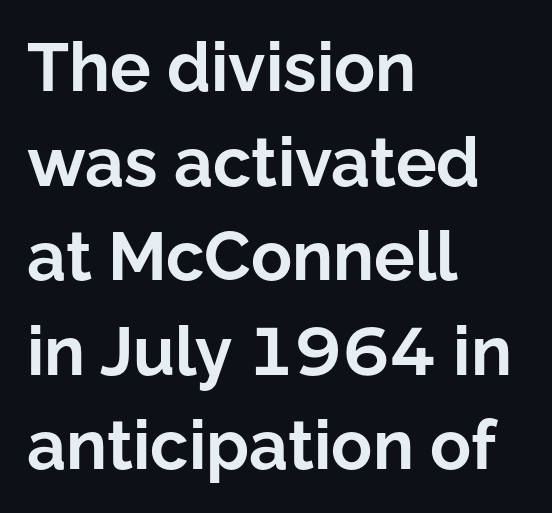
Each line starts at the same left margin while the right side varies. A roman cut, with each character standing at attention. Reading down the column, the eye jumps a familiar distance to each next line. Stroke terminals: plain, sans-serif. The space directly below the letters is spotless. The strokes are fattened all the way to bold.
